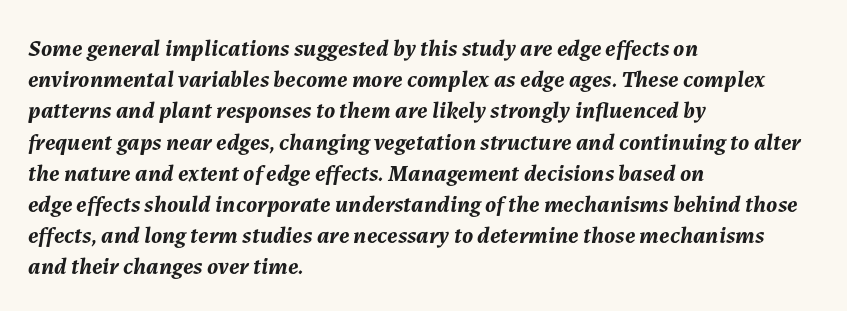
The image shows 24 px bold type, italic (leaning right); set left-aligned, normal line spacing (1.3x), normal letter spacing, not underlined.
